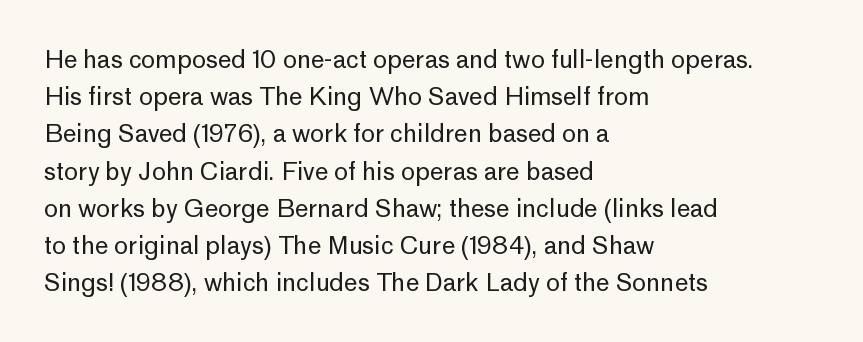
Q: Is the text bold? A: No.
Q: Is the text italic (slanted)? A: No, it is upright.
Q: Is the text underlined? A: No.
Q: How is the paragraph aligned? A: Left-aligned.
Q: Is the spacing between letters normal or unusually wide? A: Normal.
Q: Is the spacing between lines tight, normal or loose? A: Normal.
